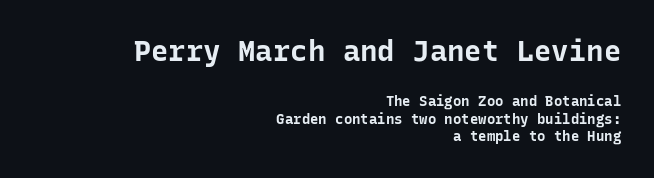
{"serif": "no", "italic": "no", "bold": "yes", "weight": "bold", "width": "normal", "stroke_contrast": "low", "x_height": "medium", "monospaced": "yes", "underline": "no", "align": "right", "line_spacing_ratio": 1.24, "letter_spacing": "normal", "letter_spacing_em": 0.0, "larger_block": "first", "size_ratio": 2.07, "glyph_px": 29}
